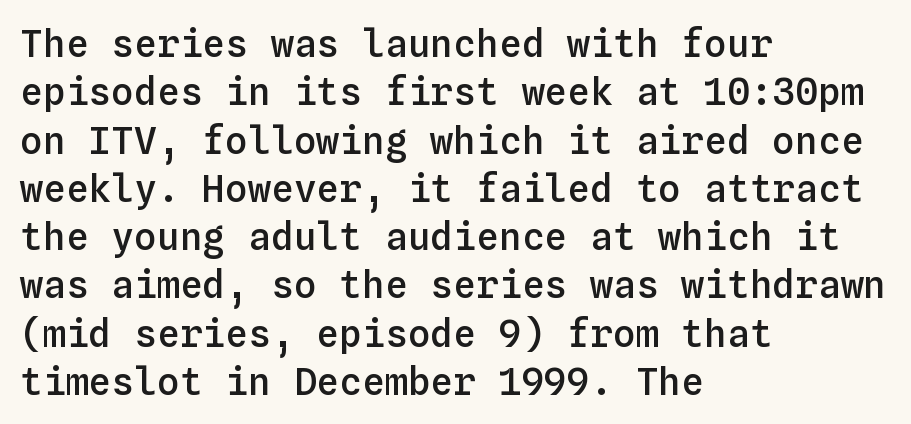
{"italic": "no", "bold": "semi", "weight": "semibold", "width": "normal", "stroke_contrast": "low", "x_height": "medium", "monospaced": "yes", "underline": "no", "align": "left", "line_spacing": "normal", "line_spacing_ratio": 1.27, "letter_spacing": "normal", "letter_spacing_em": 0.0, "glyph_px": 38}
